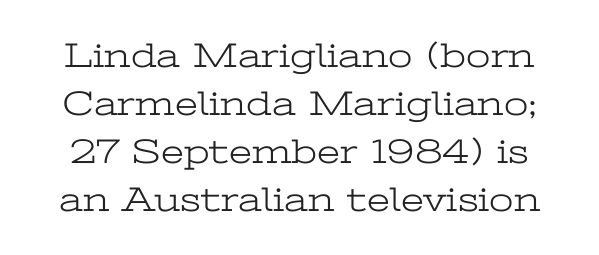
The passage shown is not bold in any degree. The specimen reads as upright at a glance. Does the type have serifs? Yes, each stem ends in a small foot. Note the varied advance widths — an 'i' is clearly narrower than an 'm'. How would I describe the line gaps? Plain and ordinary. The space directly below the letters is spotless.
